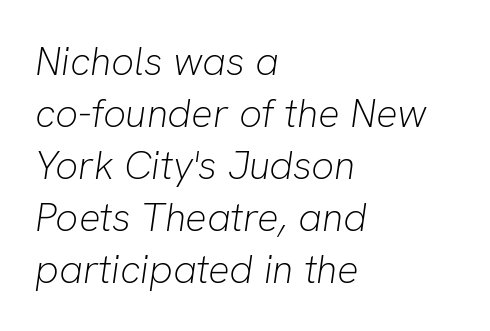
The image shows 40 px light type, italic (leaning right); set left-aligned, normal line spacing (1.3x), normal letter spacing, not underlined; low stroke contrast and a medium x-height.
